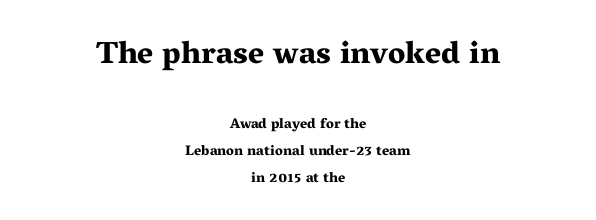
{"serif": "yes", "italic": "no", "bold": "yes", "weight": "bold", "width": "wide", "stroke_contrast": "medium", "x_height": "medium", "monospaced": "no", "underline": "no", "align": "center", "line_spacing": "loose", "line_spacing_ratio": 1.93, "letter_spacing": "normal", "letter_spacing_em": 0.0, "larger_block": "first", "size_ratio": 2.21, "glyph_px": 31}
